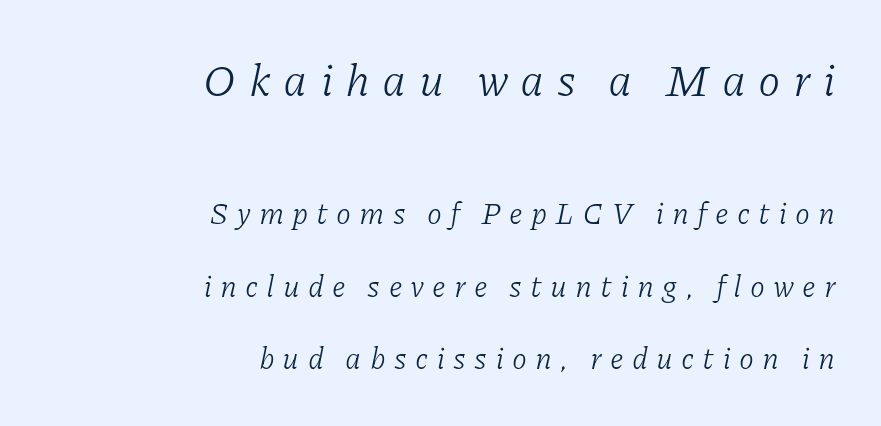
The image shows 45 px light serif type, italic (leaning right); set right-aligned, loose line spacing (2.41x), unusually wide letter spacing (+0.27 em), not underlined; the first (top) block is 1.5x larger; low stroke contrast and a medium x-height.
